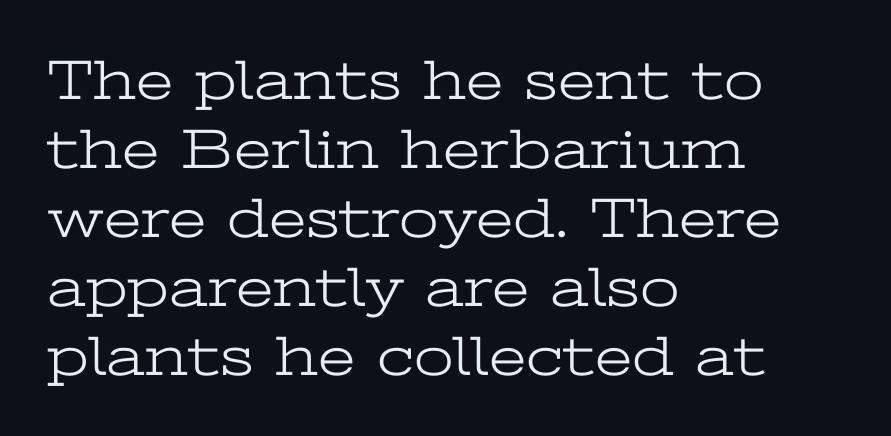
Font category for this specimen: serif. Horizontally, the lines are justified to the leading edge only. This is the regular roman posture of the typeface. No heavy texture on the line: the type isn't bold. Characters follow at the spacing the type designer built in. This sample has the flowing, uneven cadence of proportional lettering.
